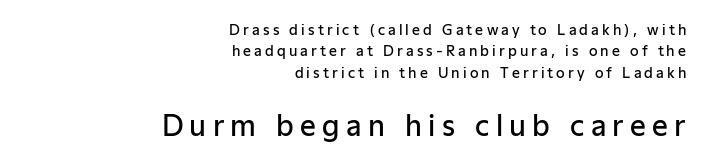
Q: Is the text bold? A: Semi-bold.
Q: Is the text italic (slanted)? A: No, it is upright.
Q: Is the typeface a serif or a sans-serif typeface? A: Sans-serif.
Q: Is the text underlined? A: No.
Q: How is the paragraph aligned? A: Right-aligned.
Q: Is the spacing between letters normal or unusually wide? A: Unusually wide.
Q: Is the spacing between lines tight, normal or loose? A: Normal.
Q: Which block of text is set in a larger size, the first (top) or the second (bottom)? A: The second (bottom) one.
Q: Width (condensed, normal, or wide)? A: Normal.
Q: Stroke contrast? A: Low.
Q: x-height? A: Medium.
Q: Monospaced? A: No.
